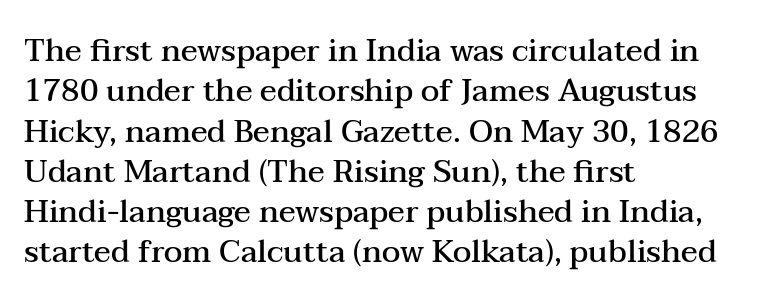
The face used here is proportionally spaced, like ordinary book or web type. The typography opts for an upright posture over an oblique one. The characters display serif detailing at their extremities. The lines in this sample share a left origin and differ only in where they stop. Between one letter and the next there's only the usual sliver of space. Each glyph is drawn with semibold strokes, heavier than normal yet not fully bold.
